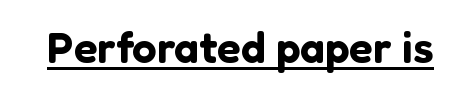
The image shows 44 px sans-serif type, upright; set normal letter spacing, underlined; low stroke contrast and a medium x-height.
